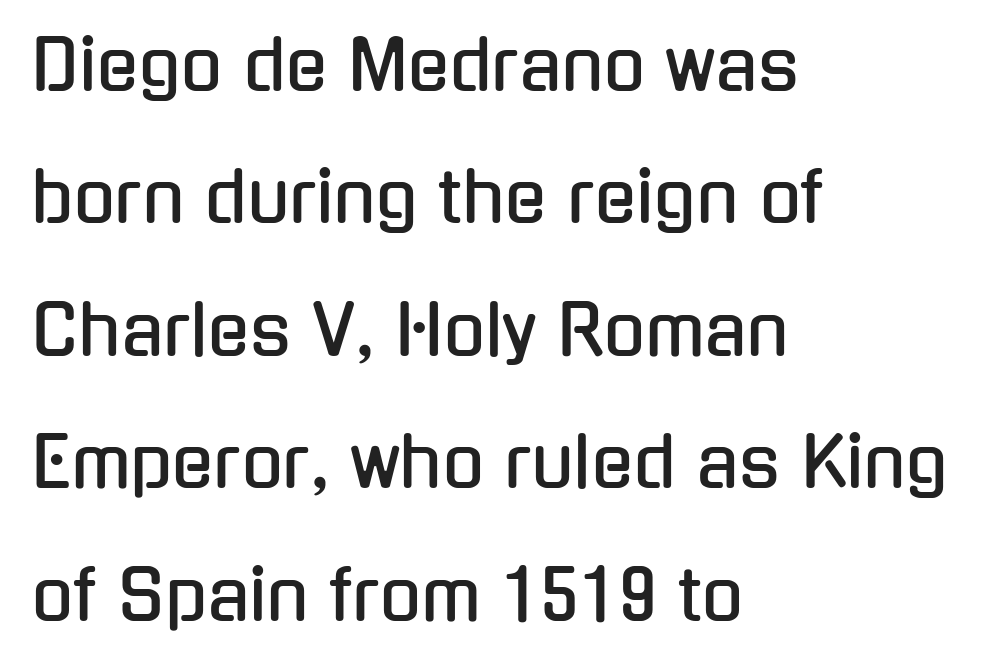
Q: Is the text italic (slanted)? A: No, it is upright.
Q: Is the typeface a serif or a sans-serif typeface? A: Sans-serif.
Q: Is the text underlined? A: No.
Q: How is the paragraph aligned? A: Left-aligned.
Q: Is the spacing between letters normal or unusually wide? A: Normal.
Q: Is the spacing between lines tight, normal or loose? A: Loose.
Q: Width (condensed, normal, or wide)? A: Condensed.
Q: Stroke contrast? A: Low.
Q: x-height? A: Medium.
Q: Monospaced? A: No.
